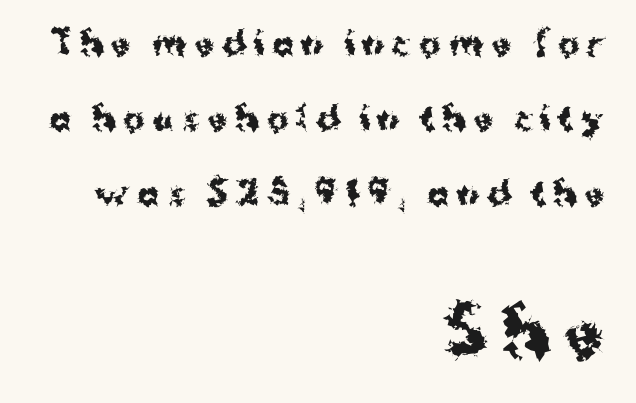
Q: Is the text bold? A: Yes.
Q: Is the text italic (slanted)? A: No, it is upright.
Q: Is the typeface a serif or a sans-serif typeface? A: Sans-serif.
Q: Is the text underlined? A: No.
Q: How is the paragraph aligned? A: Right-aligned.
Q: Is the spacing between letters normal or unusually wide? A: Unusually wide.
Q: Is the spacing between lines tight, normal or loose? A: Loose.
Q: Which block of text is set in a larger size, the first (top) or the second (bottom)? A: The second (bottom) one.
Q: Width (condensed, normal, or wide)? A: Normal.
Q: Stroke contrast? A: Medium.
Q: x-height? A: Medium.
Q: Monospaced? A: No.
